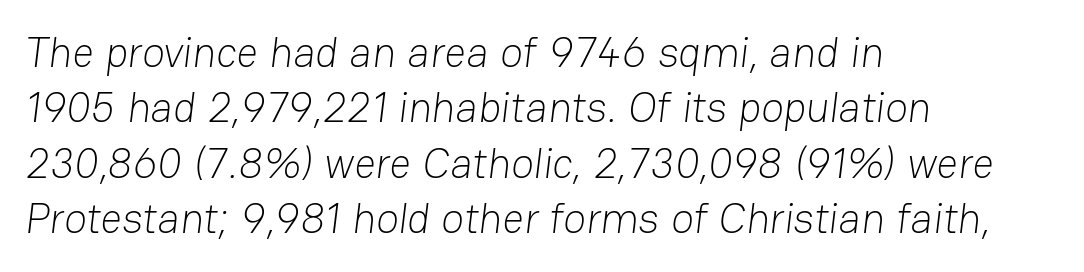
Nothing heavy about these letters — not bold at all. Successive baselines arrive at the customary interval. Looks like regular typesetting: each glyph gets only the width it needs. A typesetter would label this face a sans. Lines of text with bare space underneath.
